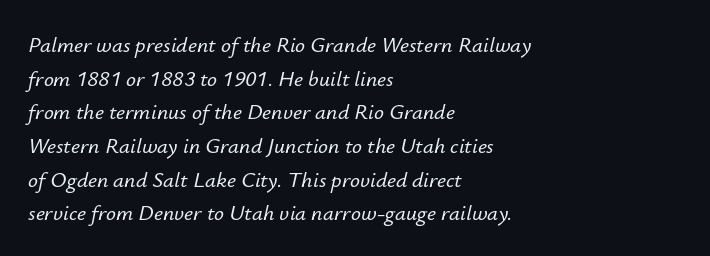
Q: Is the text italic (slanted)? A: Yes, it leans right by about 12 degrees.
Q: Is the text underlined? A: No.
Q: How is the paragraph aligned? A: Left-aligned.
Q: Is the spacing between letters normal or unusually wide? A: Normal.
Q: Is the spacing between lines tight, normal or loose? A: Normal.
